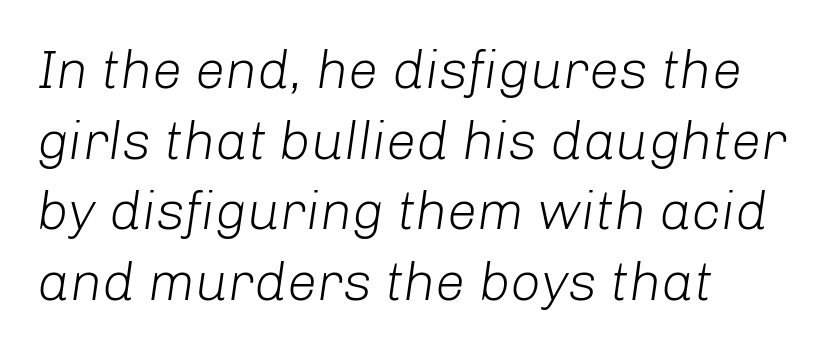
The image shows 54 px light type, italic (leaning right); set left-aligned, normal line spacing (1.31x), normal letter spacing, not underlined; low stroke contrast and a medium x-height.
